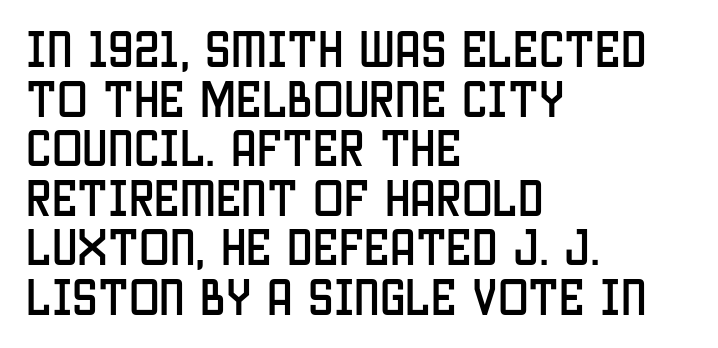
Character widths vary here, with narrow letters taking less room than wide ones. The setting favours the left margin, as ordinary paragraphs usually do. Classification — sans serif. The type sits square on the baseline with zero lean. The gaps between neighbouring characters are ordinary and unremarkable.
